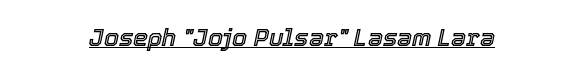
The image shows 24 px text type, italic (leaning right); set normal letter spacing, underlined.
